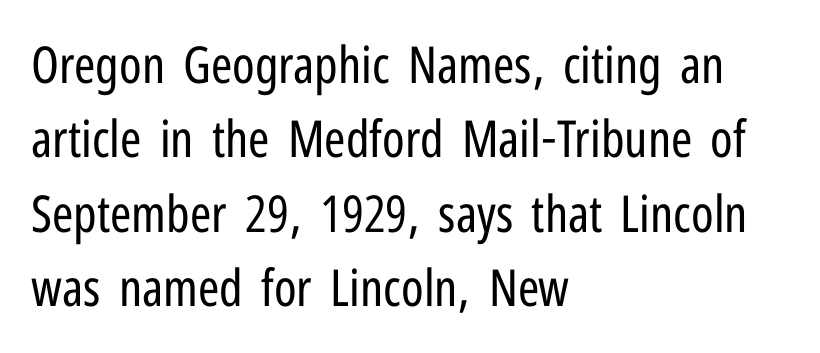
{"serif": "no", "italic": "no", "bold": "no", "weight": "regular", "width": "condensed", "stroke_contrast": "low", "x_height": "medium", "monospaced": "no", "underline": "no", "align": "left", "line_spacing": "normal", "line_spacing_ratio": 1.46, "letter_spacing": "normal", "letter_spacing_em": 0.0, "glyph_px": 51}
